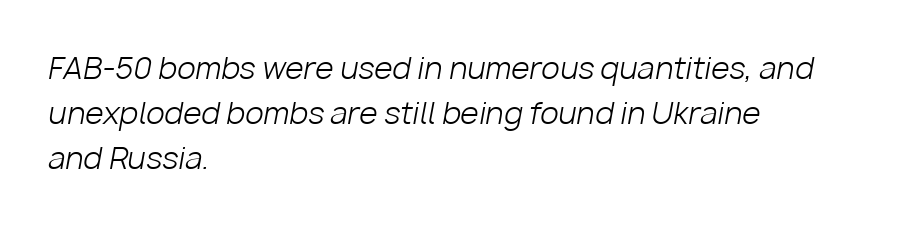
In CSS terms this would be text-align: left. Does extra space separate the letters? No, they use regular spacing. Is the stroke heavy? The answer is a plain regular-or-lighter. The foot of each line stays bare and open.
